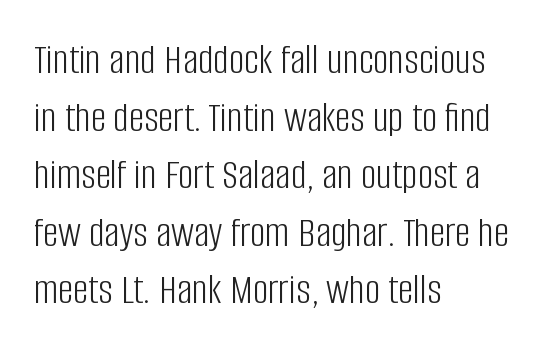
Italic? Not at all — the glyphs are vertical. Regular leading. Which margin do the lines hug? The left one — the right edge is uneven. Honestly, there is no underline to notice here at all. The letters advance in unequal steps, a hallmark of proportional type. This sample uses plain, unmodified letter spacing.
